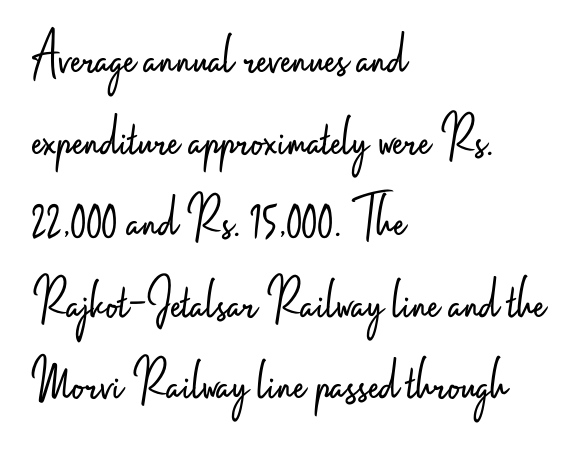
A bare baseline throughout the passage. Caption: face not bold, strokes unweighted. The block of text has a typical density, with ordinary space between rows. No feet cap the strokes, marking this as sans-serif type.
